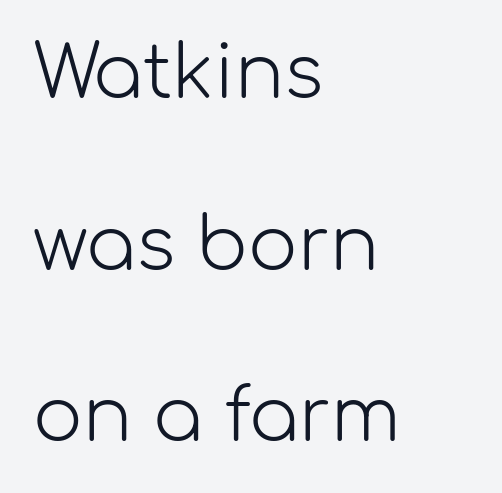
The gaps between neighbouring characters are ordinary and unremarkable. Reading down the block, your eye returns to a fixed left position each line. Is the type heavy? It reads as light-to-regular instead. Anything drawn beneath the words? Only blank space. Does the type have serifs? No, each stem ends abruptly. Rendered with straight, roman letterforms.
